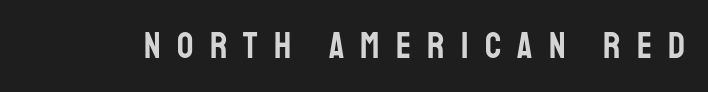
Varying glyph widths throughout — classic text-font behaviour. The tracking reads as deliberately expanded to a designer's eye. The type sits square on the baseline with zero lean. The passage shown is typeset with a sans-serif family. The zone under the glyphs is completely vacant.
